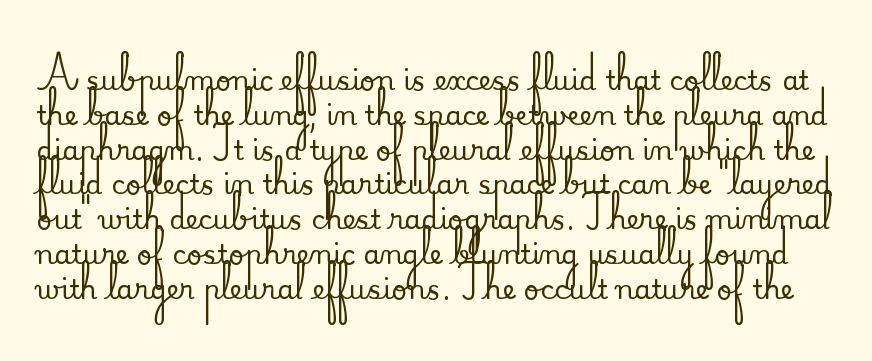
Caption: standard tracking, unaltered. Designer's note — italics off, roman on. Horizontal bands of white between lines are of average thickness. Lines of text with bare space underneath.
